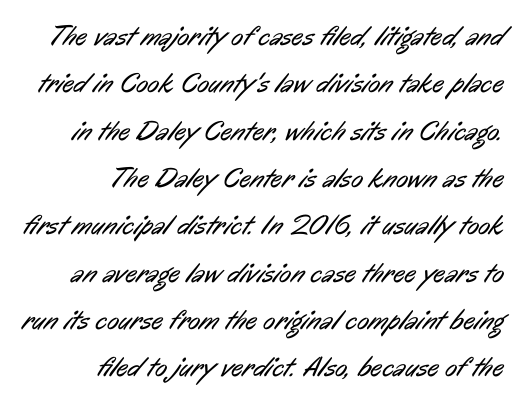
Q: Is the text bold? A: No.
Q: Is the typeface a serif or a sans-serif typeface? A: Sans-serif.
Q: Is the text underlined? A: No.
Q: How is the paragraph aligned? A: Right-aligned.
Q: Is the spacing between letters normal or unusually wide? A: Normal.
Q: Is the spacing between lines tight, normal or loose? A: Normal.
Q: Width (condensed, normal, or wide)? A: Condensed.
Q: Stroke contrast? A: Low.
Q: x-height? A: Medium.
Q: Monospaced? A: No.
